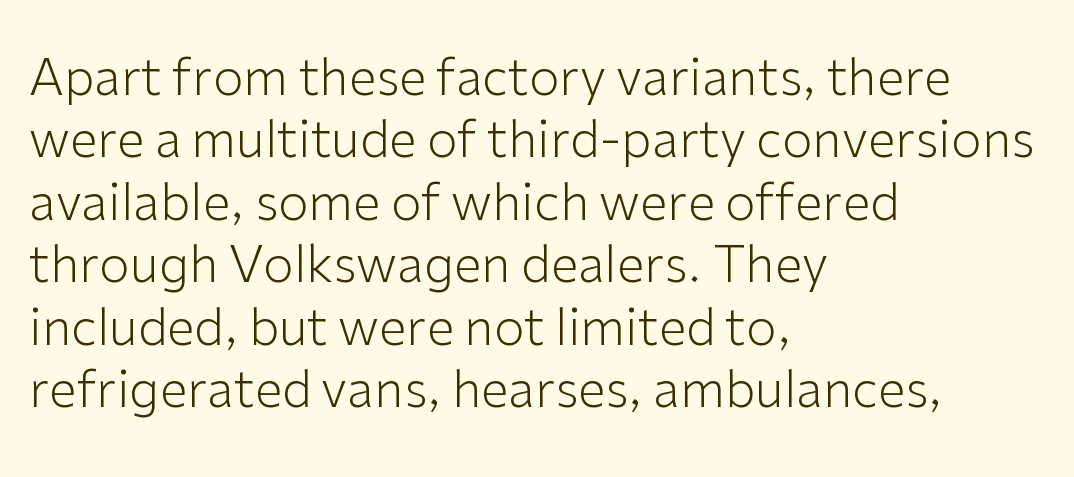
Tracking value appears to be zero — textbook default spacing. These lines sit exactly where default settings would place them. The strip under each line holds only bare page. Note the varied advance widths — an 'i' is clearly narrower than an 'm'. No italicization has been applied; the sample stays upright. No feet cap the strokes, marking this as sans-serif type.
